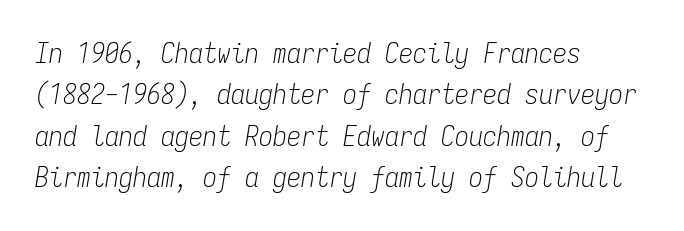
The image shows 28 px light, condensed type, italic (leaning right), monospaced; set left-aligned, normal line spacing (1.48x), normal letter spacing, not underlined; low stroke contrast and a medium x-height.
